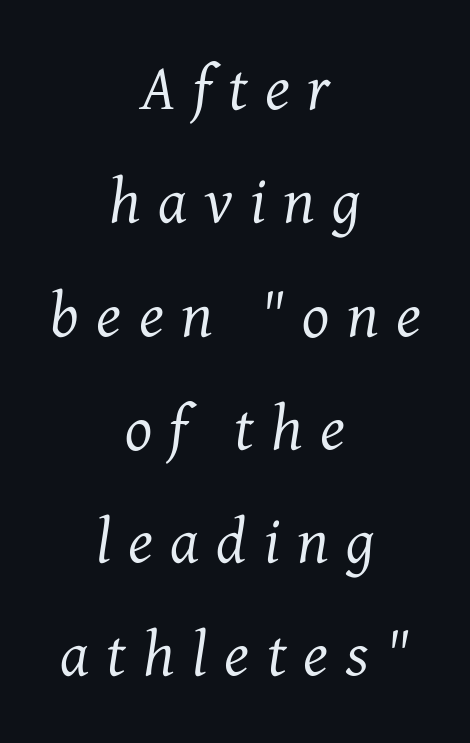
The image shows 64 px regular-weight serif type, italic (leaning right); set centered, line spacing 1.77x, unusually wide letter spacing (+0.27 em), not underlined; medium stroke contrast and a medium x-height.
